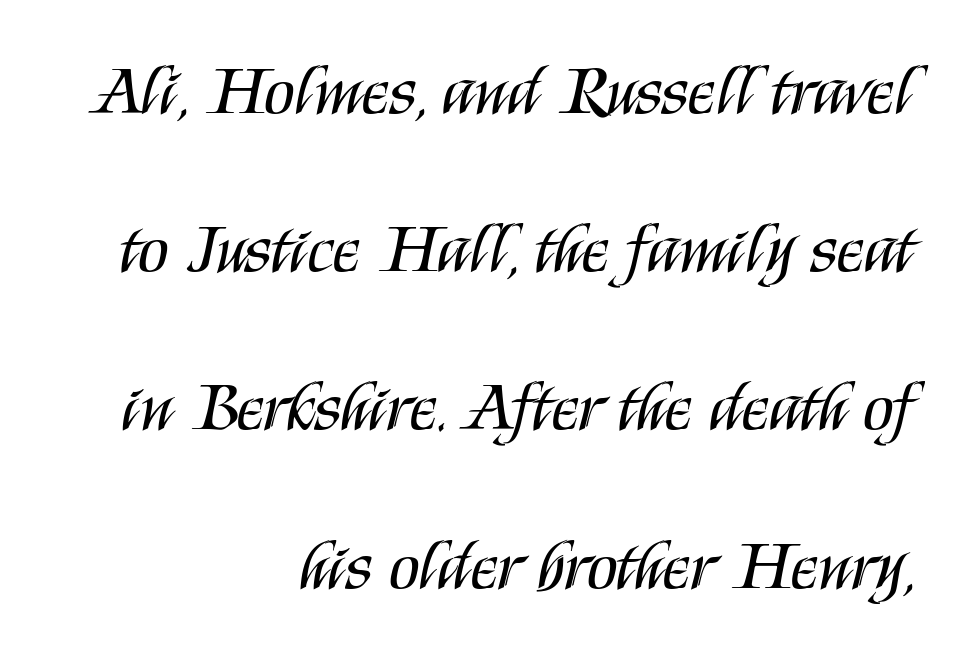
The image shows 70 px regular-weight, condensed sans-serif type; set right-aligned, loose line spacing (2.26x), normal letter spacing, not underlined; medium stroke contrast and a large x-height.
